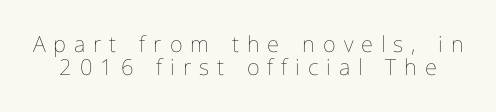
The weight would be labelled regular, book, light, or lighter still. The space directly below the letters is spotless. This sample uses expanded letter spacing, leaving extra air between glyphs. Is there any slant? The stems are plumb. Students, observe: this is what under-led, compact text looks like.
